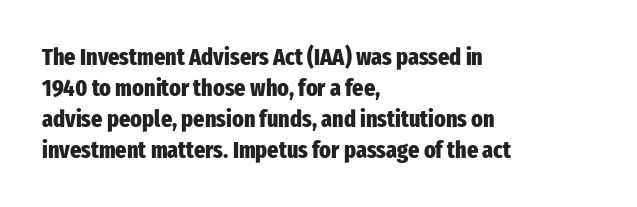
The image shows 24 px bold type, upright; set left-aligned, normal line spacing (1.29x), normal letter spacing, not underlined.
